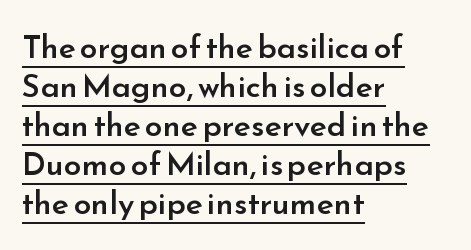
In terms of weight, the rendering is demibold, just under bold. Inter-character spacing is left at the font's built-in metrics. The rag falls on the right side of this text block. Do the characters align in a grid? No, the font is proportional. Notice how a bar underscores the lettering throughout.
